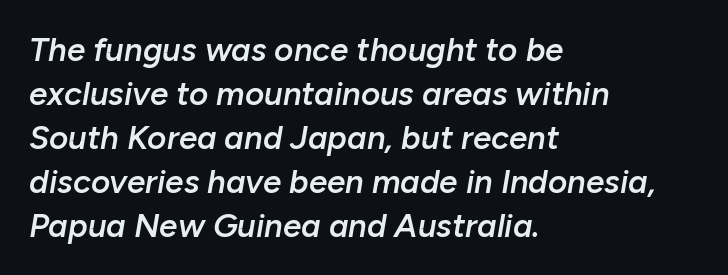
{"italic": "yes", "lean": "right", "slant_degrees": 10, "bold": "semi", "weight": "semibold", "width": "normal", "stroke_contrast": "low", "x_height": "medium", "monospaced": "no", "underline": "no", "align": "left", "line_spacing": "normal", "line_spacing_ratio": 1.33, "letter_spacing": "normal", "letter_spacing_em": 0.0, "glyph_px": 33}
